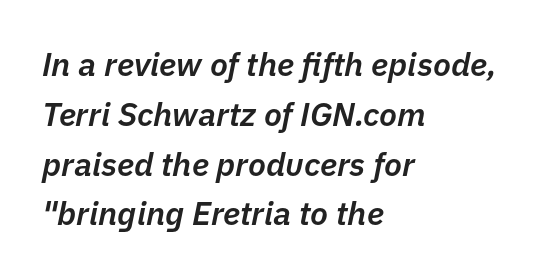
Q: Is the text bold? A: Semi-bold.
Q: Is the text italic (slanted)? A: Yes, it leans right by about 11 degrees.
Q: Is the text underlined? A: No.
Q: How is the paragraph aligned? A: Left-aligned.
Q: Is the spacing between letters normal or unusually wide? A: Normal.
Q: Is the spacing between lines tight, normal or loose? A: Normal.
Q: Width (condensed, normal, or wide)? A: Normal.
Q: Stroke contrast? A: Low.
Q: x-height? A: Medium.
Q: Monospaced? A: No.
